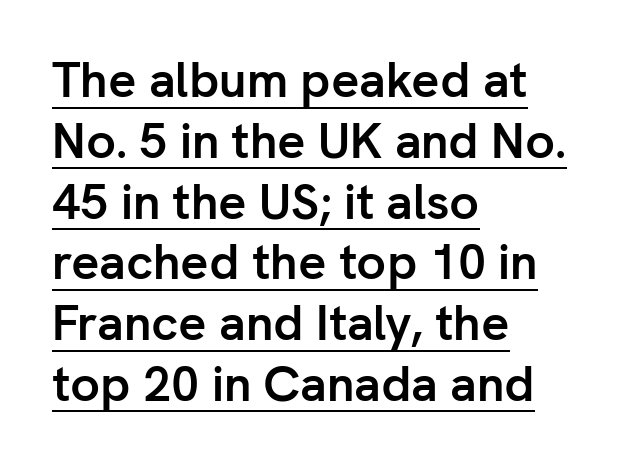
The image shows 49 px semibold sans-serif type, upright; set left-aligned, line spacing 1.24x, normal letter spacing, underlined; low stroke contrast and a medium x-height.
